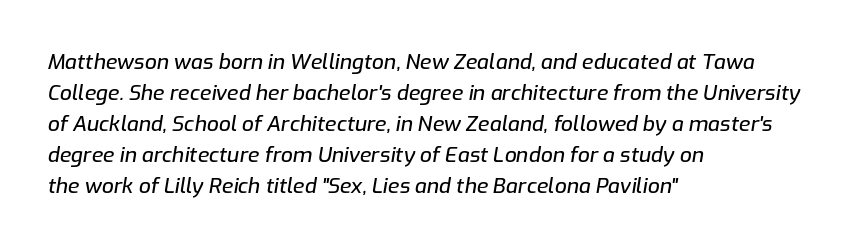
Compared with ordinary roman type, these characters are visibly tilted. Caption: multi-line text, flush left, ragged right. You could call the tracking neutral — neither tight nor loose. Only glyphs here, with clear space below each row. The rendering uses a moderate line-height, typical for paragraphs.
